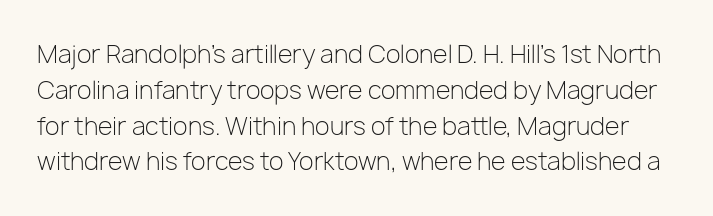
Q: Is the text bold? A: No.
Q: Is the text italic (slanted)? A: No, it is upright.
Q: Is the text underlined? A: No.
Q: Is the spacing between letters normal or unusually wide? A: Normal.
Q: Is the spacing between lines tight, normal or loose? A: Normal.
